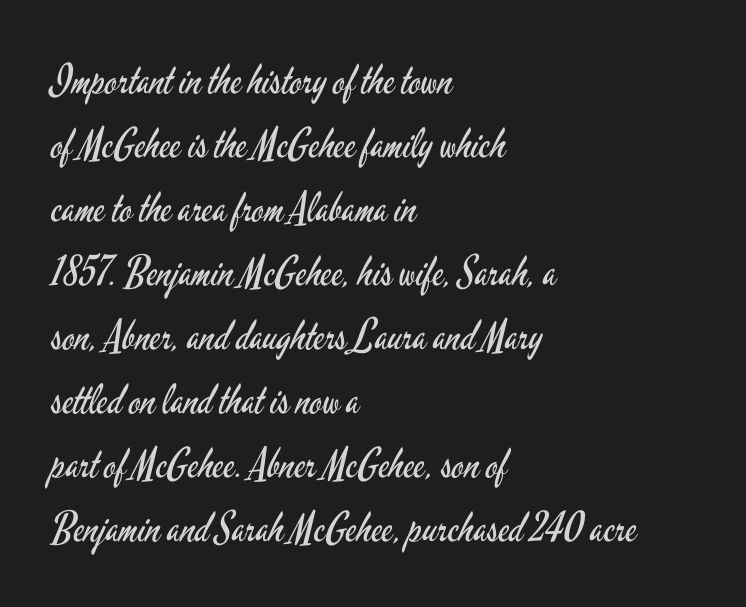
The image shows 41 px regular-weight, condensed sans-serif type; set left-aligned, normal line spacing (1.56x), normal letter spacing, not underlined; low stroke contrast and a small x-height.
